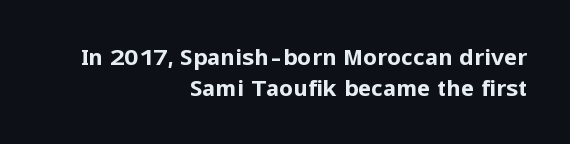
Q: Is the text bold? A: Yes.
Q: Is the text italic (slanted)? A: No, it is upright.
Q: Is the text underlined? A: No.
Q: How is the paragraph aligned? A: Right-aligned.
Q: Is the spacing between letters normal or unusually wide? A: Normal.
Q: Is the spacing between lines tight, normal or loose? A: Normal.
